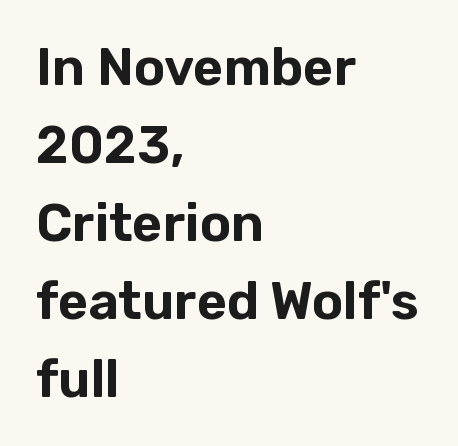
The rows are spaced the way most documents space them. The typesetter chose a ragged-right arrangement here. The text was rendered using a sans face with plain stroke endings. These lines are rendered in a variable-pitch font. Characters remain perfectly vertical along every line.
